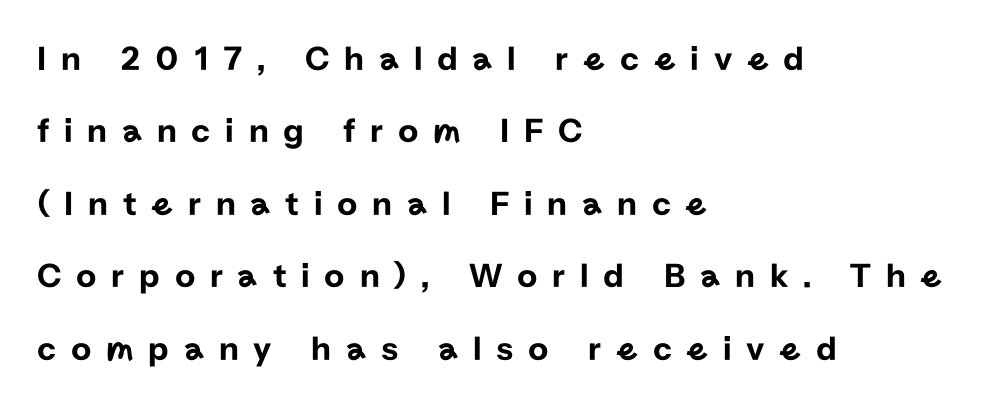
Q: Is the text italic (slanted)? A: No, it is upright.
Q: Is the typeface a serif or a sans-serif typeface? A: Sans-serif.
Q: Is the text underlined? A: No.
Q: How is the paragraph aligned? A: Left-aligned.
Q: Is the spacing between letters normal or unusually wide? A: Unusually wide.
Q: Is the spacing between lines tight, normal or loose? A: Loose.
Q: Width (condensed, normal, or wide)? A: Normal.
Q: Stroke contrast? A: Low.
Q: x-height? A: Medium.
Q: Monospaced? A: No.
